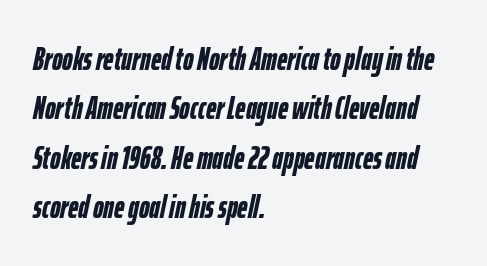
You can tell it's italic because the verticals aren't actually vertical. Looks like regular typesetting: each glyph gets only the width it needs. Reading down the column, the eye jumps a familiar distance to each next line. Heavy-handed strokes throughout: this text is bold. Words float on clear page, feet unadorned. The horizontal fit of the characters is conventional and even.
